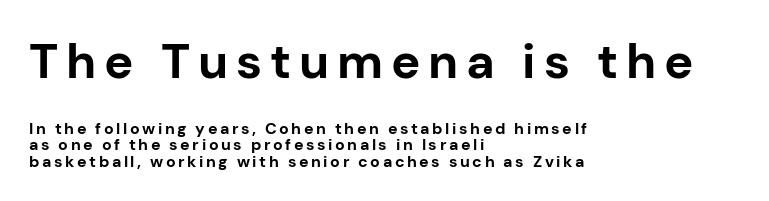
Q: Is the text bold? A: Yes.
Q: Is the text italic (slanted)? A: No, it is upright.
Q: Is the typeface a serif or a sans-serif typeface? A: Sans-serif.
Q: Is the text underlined? A: No.
Q: How is the paragraph aligned? A: Left-aligned.
Q: Is the spacing between lines tight, normal or loose? A: Tight.
Q: Which block of text is set in a larger size, the first (top) or the second (bottom)? A: The first (top) one.
Q: Width (condensed, normal, or wide)? A: Normal.
Q: Stroke contrast? A: Low.
Q: x-height? A: Medium.
Q: Monospaced? A: No.
